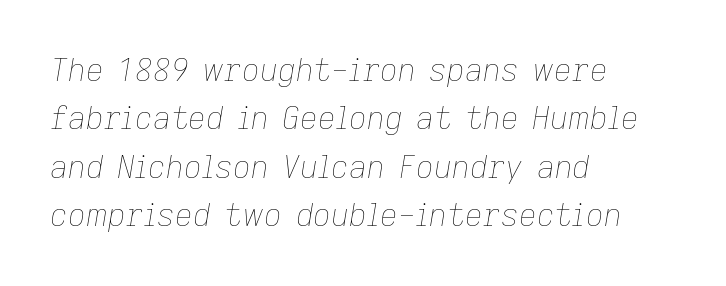
The image shows 31 px thin type, italic (leaning right); set left-aligned, normal line spacing (1.56x), normal letter spacing, not underlined; low stroke contrast and a medium x-height.
